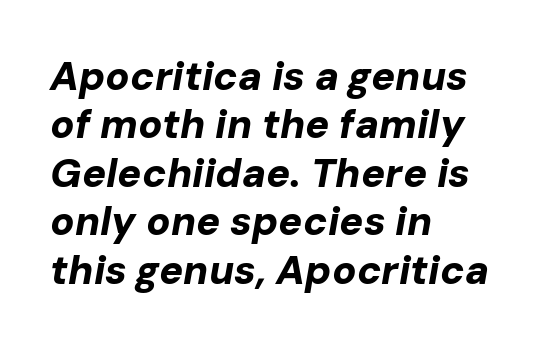
Pretty heavy lettering here — definitely bold. Nobody touched the tracking dial on this one. Left-aligned paragraph, ragged on the right. The letters advance in unequal steps, a hallmark of proportional type. The axis of the letterforms is tilted away from vertical.
